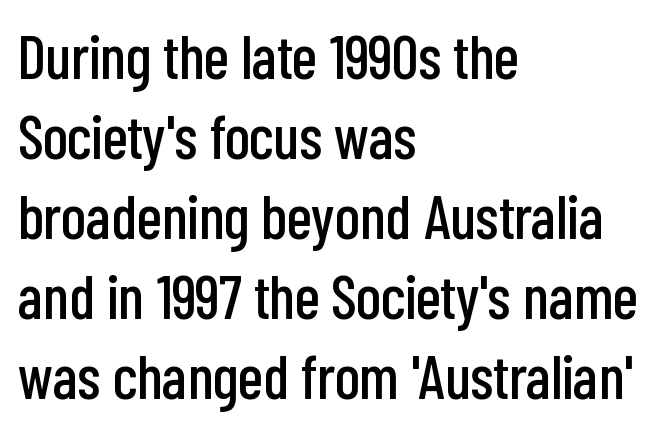
Q: Is the text italic (slanted)? A: No, it is upright.
Q: Is the typeface a serif or a sans-serif typeface? A: Sans-serif.
Q: Is the text underlined? A: No.
Q: How is the paragraph aligned? A: Left-aligned.
Q: Is the spacing between letters normal or unusually wide? A: Normal.
Q: Is the spacing between lines tight, normal or loose? A: Normal.
Q: Width (condensed, normal, or wide)? A: Condensed.
Q: Stroke contrast? A: Low.
Q: x-height? A: Medium.
Q: Monospaced? A: No.
